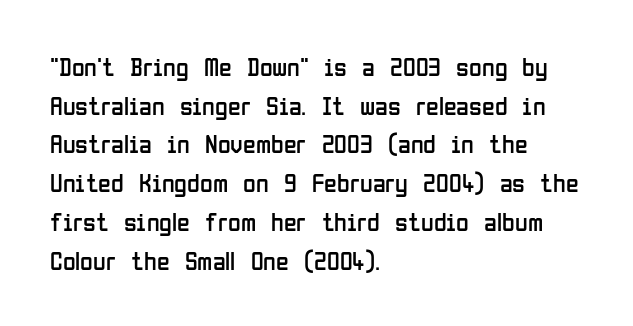
{"italic": "no", "bold": "no", "underline": "no", "align": "left", "line_spacing": "normal", "line_spacing_ratio": 1.49, "letter_spacing": "normal", "letter_spacing_em": 0.0, "glyph_px": 26}
